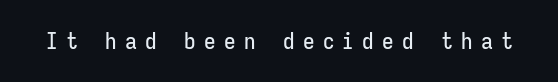
{"italic": "no", "underline": "no", "letter_spacing": "wide", "letter_spacing_em": 0.36, "glyph_px": 23}
